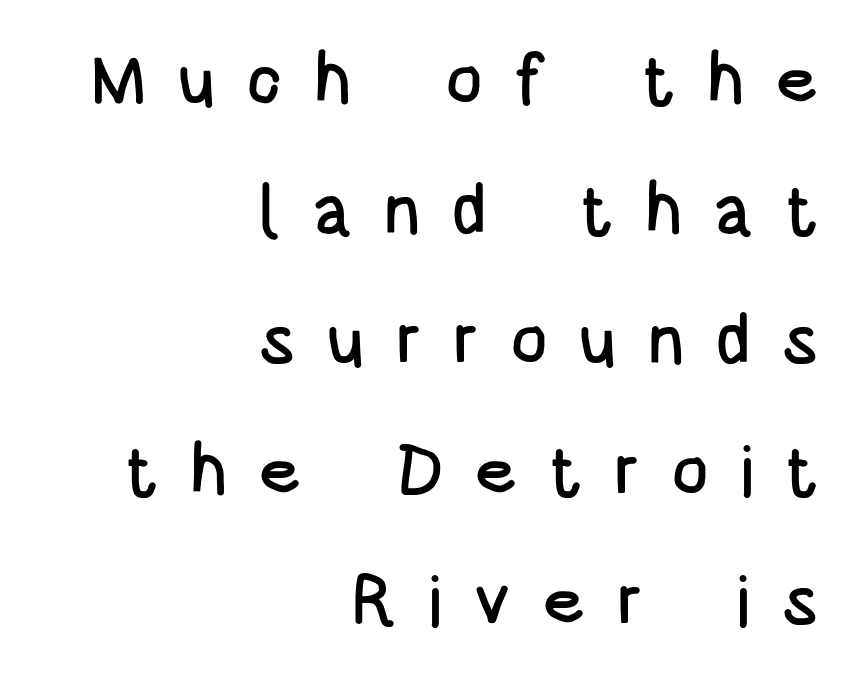
This sample uses an upright cut, with every glyph sitting square on the baseline. Words appear elongated and porous because spacing is wide. Teacher's note: observe the even right margin — that is flush-right alignment. Nobody drew a line under any word here. The rendering uses natural spacing where letterforms have individual widths. Check where the strokes stop: nothing finishes them off — pure sans.
